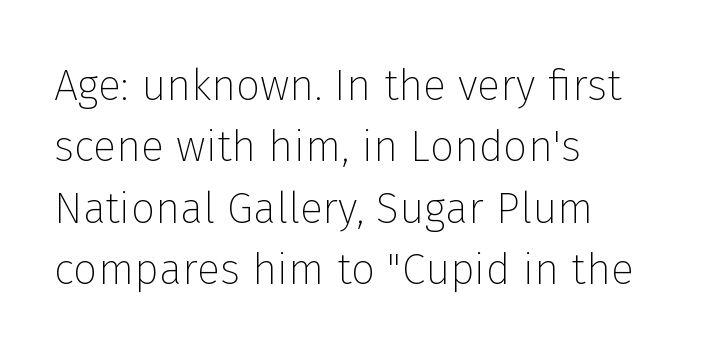
The image shows 43 px thin sans-serif type, upright; set left-aligned, normal line spacing (1.43x), normal letter spacing, not underlined; low stroke contrast and a medium x-height.
